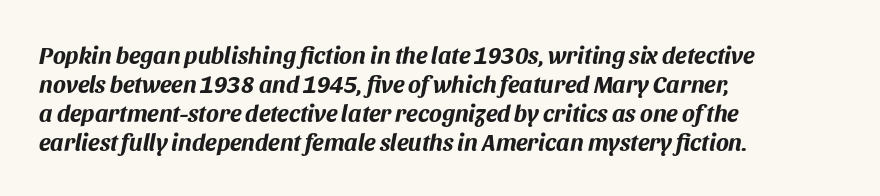
Q: Is the text bold? A: Yes.
Q: Is the text italic (slanted)? A: Yes, it leans right by about 11 degrees.
Q: Is the text underlined? A: No.
Q: How is the paragraph aligned? A: Left-aligned.
Q: Is the spacing between letters normal or unusually wide? A: Normal.
